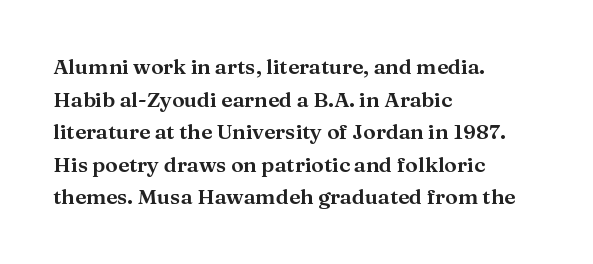
The image shows 21 px text type, upright; set left-aligned, normal line spacing (1.55x), normal letter spacing, not underlined.
